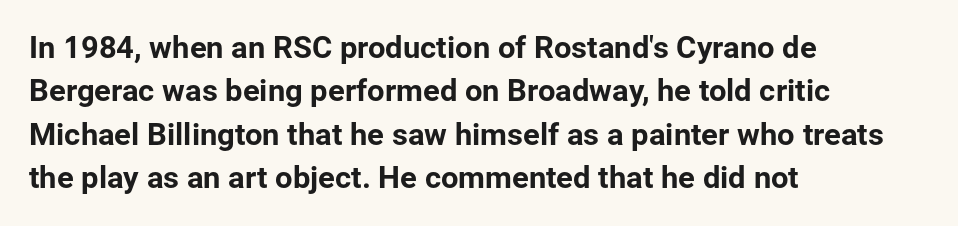
{"serif": "no", "italic": "no", "width": "normal", "stroke_contrast": "low", "x_height": "medium", "monospaced": "no", "underline": "no", "align": "left", "line_spacing": "normal", "line_spacing_ratio": 1.4, "letter_spacing": "normal", "letter_spacing_em": 0.0, "glyph_px": 31}
